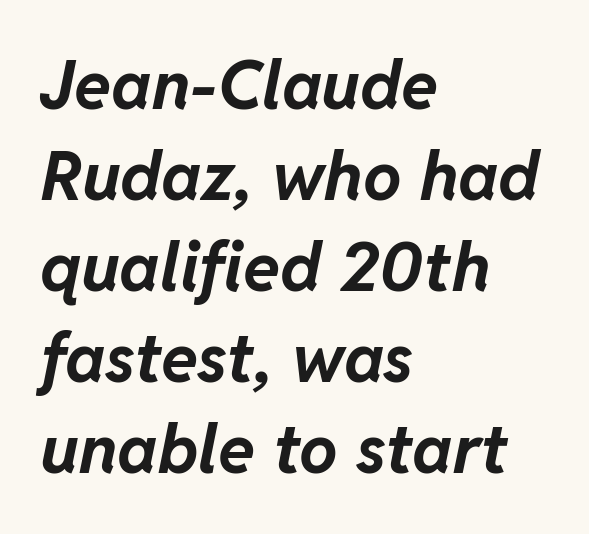
The zone under the glyphs is completely vacant. If you measured baseline to baseline, you'd find a middling distance. You can tell it's italic because the verticals aren't actually vertical. The rag falls on the right side of this text block. Glyph-to-glyph distance matches everyday printed text.
